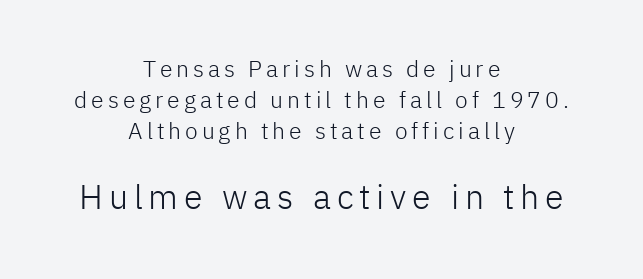
{"serif": "no", "italic": "no", "bold": "no", "weight": "light", "width": "normal", "stroke_contrast": "low", "x_height": "medium", "monospaced": "no", "underline": "no", "align": "center", "line_spacing": "normal", "line_spacing_ratio": 1.34, "larger_block": "second", "size_ratio": 1.48, "glyph_px": 34}
